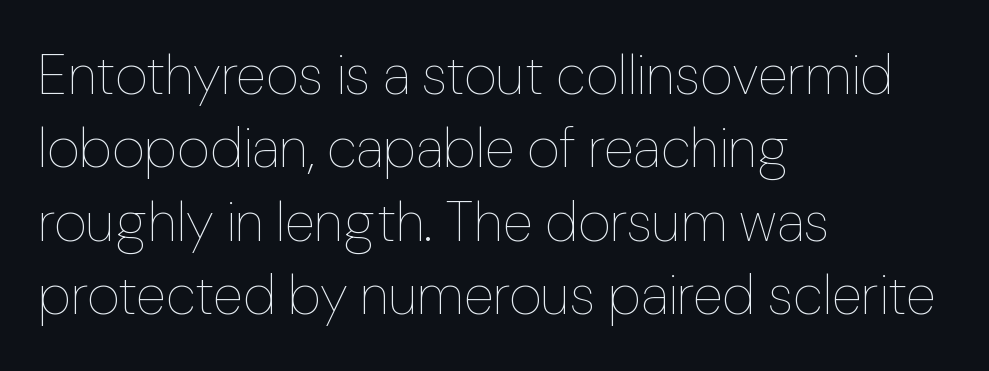
These lines stack with their left ends in a neat column. How are the letters spaced? Ordinarily, with no added tracking. The space beneath each line is pristine and unruled. What's the leading like? Ordinary, nothing unusual. Proportional: the letters do not fall into vertical columns. Is the stroke heavy? The answer is a plain regular-or-lighter.
